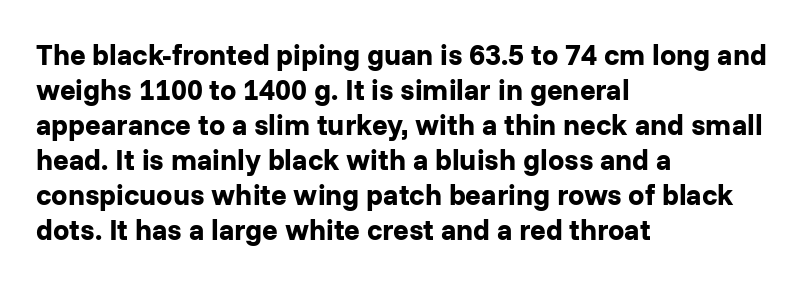
Rule under the text: the space is simply empty. Short and long lines alike share a common starting point at left. The glyphs in this specimen are sans serif. Plenty of ink on the page — the face is bold. The type is set solid horizontally, with unmodified tracking. The rendering uses natural spacing where letterforms have individual widths.
